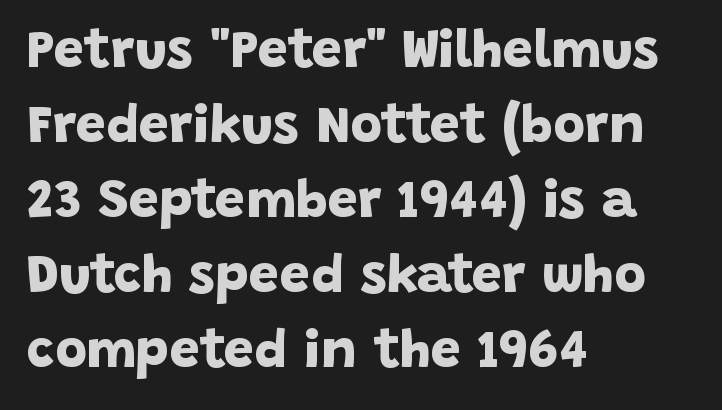
A clean baseline with only descenders dipping below it. Strokes here are thick enough to call this a true bold. Think of a printed novel: that variable character pitch is what you see here. Classification — sans serif. Vertical spacing — default. Every row of glyphs begins at an identical x-position on the left.
